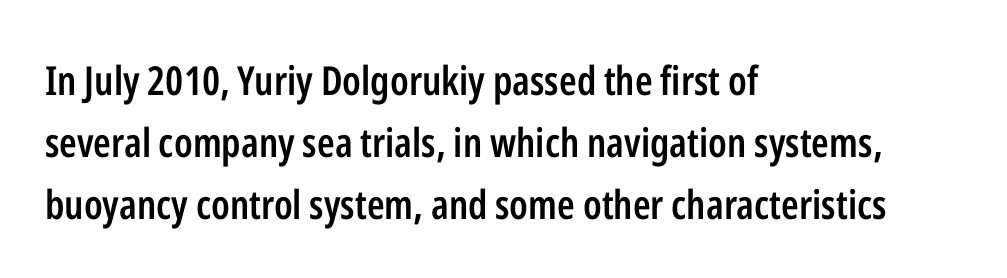
{"serif": "no", "italic": "no", "bold": "semi", "weight": "semibold", "width": "condensed", "stroke_contrast": "low", "x_height": "medium", "monospaced": "no", "underline": "no", "align": "left", "line_spacing": "normal", "line_spacing_ratio": 1.55, "letter_spacing": "normal", "letter_spacing_em": 0.0, "glyph_px": 40}
